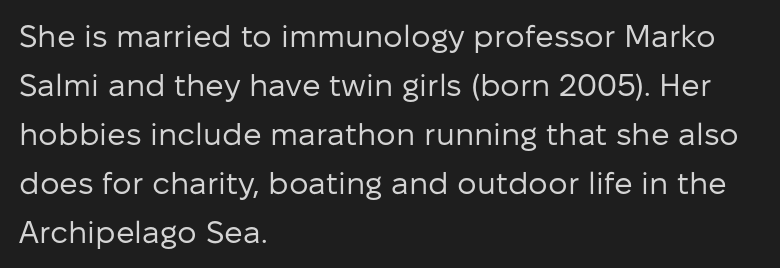
Do the letters lean? They stand straight. Baseline-to-baseline distance is the conventional proportion of letter height. Check where the strokes stop: nothing finishes them off — pure sans. The strip under each line holds only bare page. The typeface has the unassuming heft of standard copy or less.
